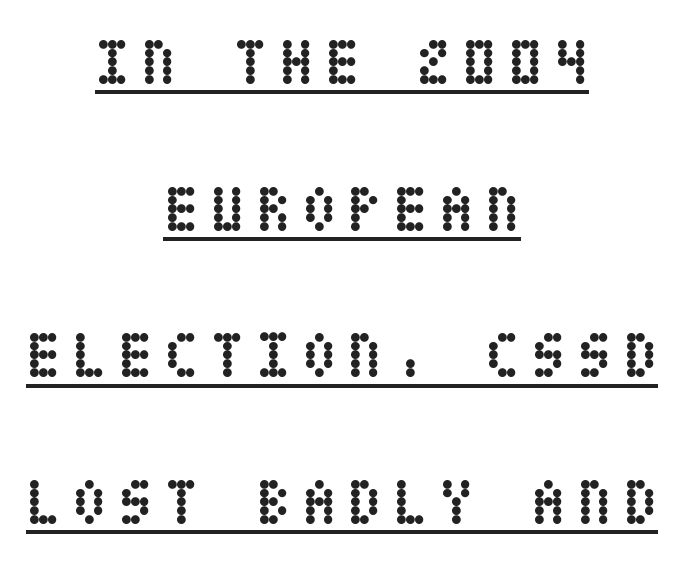
The face used here appears with an underline applied. The space between consecutive lines is lavish. The typography opts for an upright posture over an oblique one. The lines in this sample share a center point and differ in where they start and stop. The typesetting leans heavy: a genuine bold.
